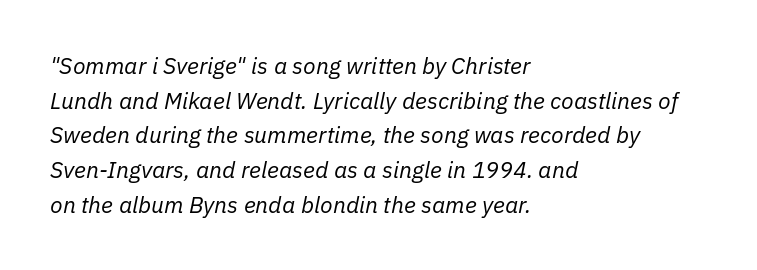
Q: Is the text bold? A: No.
Q: Is the text italic (slanted)? A: Yes, it leans right by about 11 degrees.
Q: Is the text underlined? A: No.
Q: How is the paragraph aligned? A: Left-aligned.
Q: Is the spacing between letters normal or unusually wide? A: Normal.
Q: Is the spacing between lines tight, normal or loose? A: Normal.
